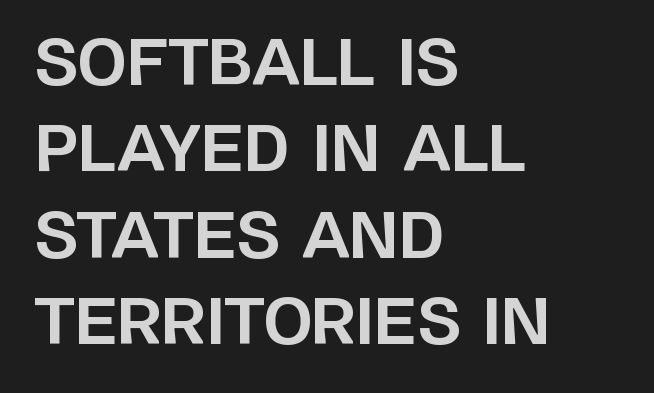
Q: Is the text bold? A: Yes.
Q: Is the text italic (slanted)? A: No, it is upright.
Q: Is the typeface a serif or a sans-serif typeface? A: Sans-serif.
Q: Is the text underlined? A: No.
Q: How is the paragraph aligned? A: Left-aligned.
Q: Is the spacing between letters normal or unusually wide? A: Normal.
Q: Is the spacing between lines tight, normal or loose? A: Normal.
Q: Width (condensed, normal, or wide)? A: Normal.
Q: Stroke contrast? A: Low.
Q: x-height? A: Large.
Q: Monospaced? A: No.
